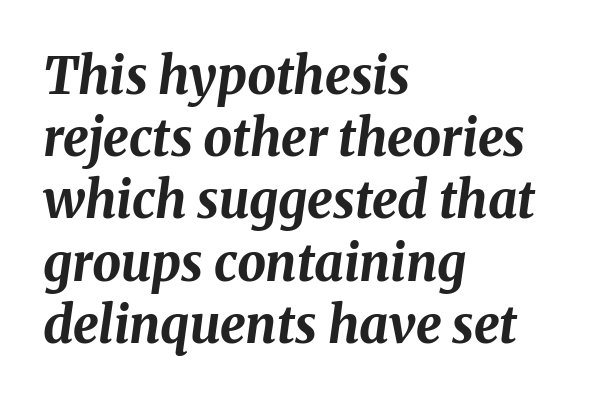
Q: Is the text bold? A: Yes.
Q: Is the text italic (slanted)? A: Yes, it leans right by about 8 degrees.
Q: Is the text underlined? A: No.
Q: How is the paragraph aligned? A: Left-aligned.
Q: Is the spacing between letters normal or unusually wide? A: Normal.
Q: Width (condensed, normal, or wide)? A: Normal.
Q: Stroke contrast? A: Medium.
Q: x-height? A: Medium.
Q: Monospaced? A: No.
